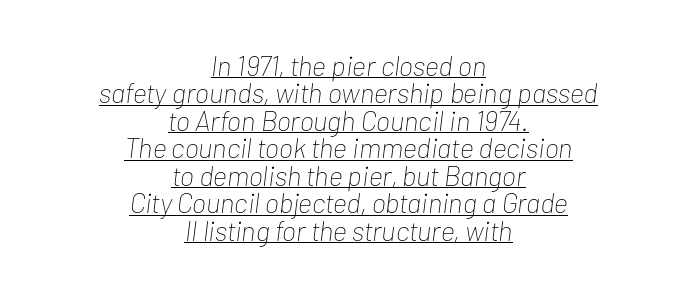
Q: Is the text bold? A: No.
Q: Is the text italic (slanted)? A: Yes, it leans right by about 7 degrees.
Q: Is the text underlined? A: Yes.
Q: How is the paragraph aligned? A: Centered.
Q: Is the spacing between letters normal or unusually wide? A: Normal.
Q: Is the spacing between lines tight, normal or loose? A: Tight.
Q: Width (condensed, normal, or wide)? A: Condensed.
Q: Stroke contrast? A: Low.
Q: x-height? A: Medium.
Q: Monospaced? A: No.
